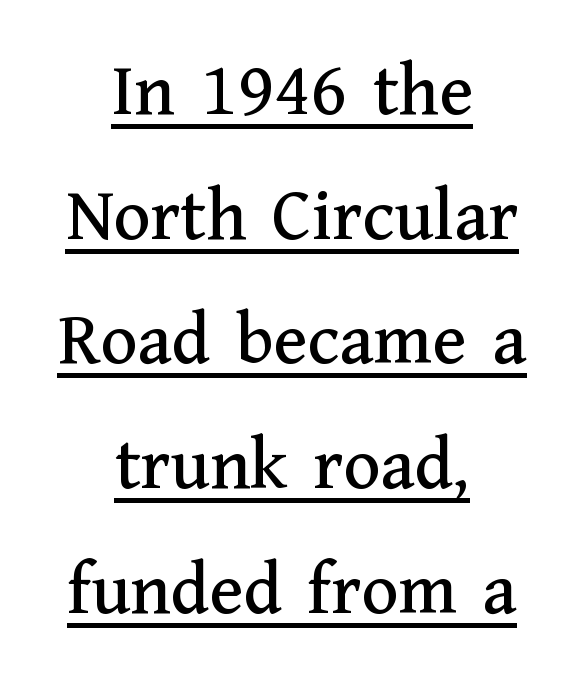
Leading matches the norm, producing a regular column. Each line is balanced around a shared central axis. Nope, not italic — everything's standing straight. A baseline rule has been typeset under these characters.
